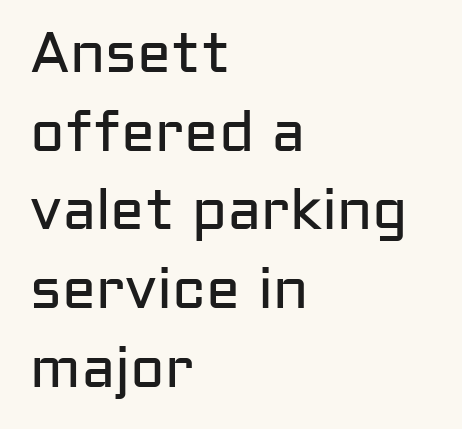
The image shows 57 px regular-weight sans-serif type, upright; set left-aligned, normal line spacing (1.38x), normal letter spacing, not underlined; low stroke contrast and a medium x-height.
